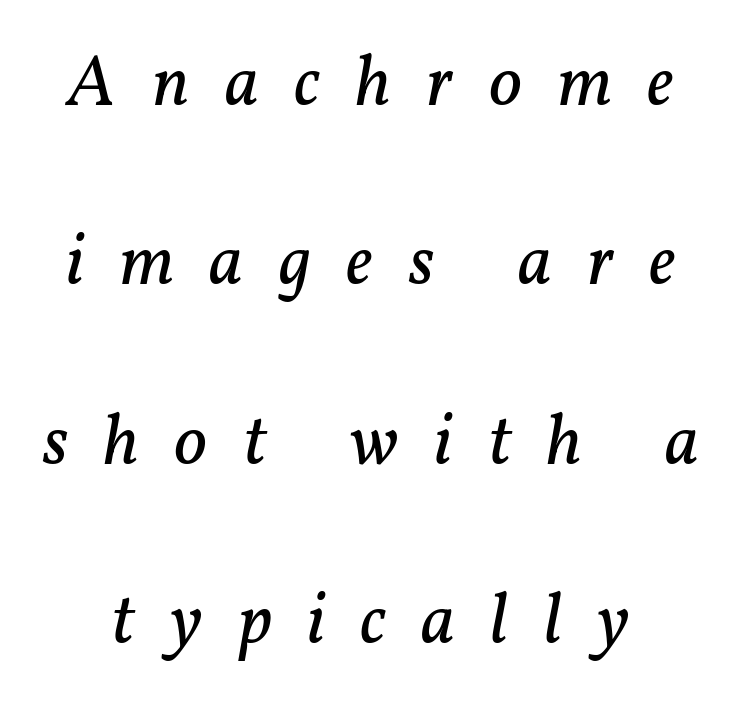
The image shows 72 px regular-weight serif type, italic (leaning right); set loose line spacing (2.49x), unusually wide letter spacing (+0.49 em), not underlined; low stroke contrast and a medium x-height.
